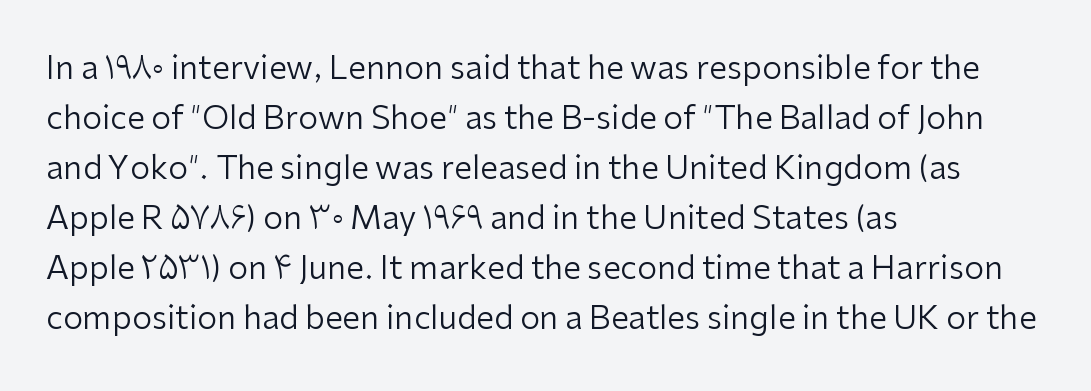
Q: Is the text bold? A: No.
Q: Is the text italic (slanted)? A: No, it is upright.
Q: Is the typeface a serif or a sans-serif typeface? A: Sans-serif.
Q: Is the text underlined? A: No.
Q: How is the paragraph aligned? A: Left-aligned.
Q: Is the spacing between letters normal or unusually wide? A: Normal.
Q: Is the spacing between lines tight, normal or loose? A: Normal.
Q: Width (condensed, normal, or wide)? A: Normal.
Q: Stroke contrast? A: Low.
Q: x-height? A: Medium.
Q: Monospaced? A: No.
